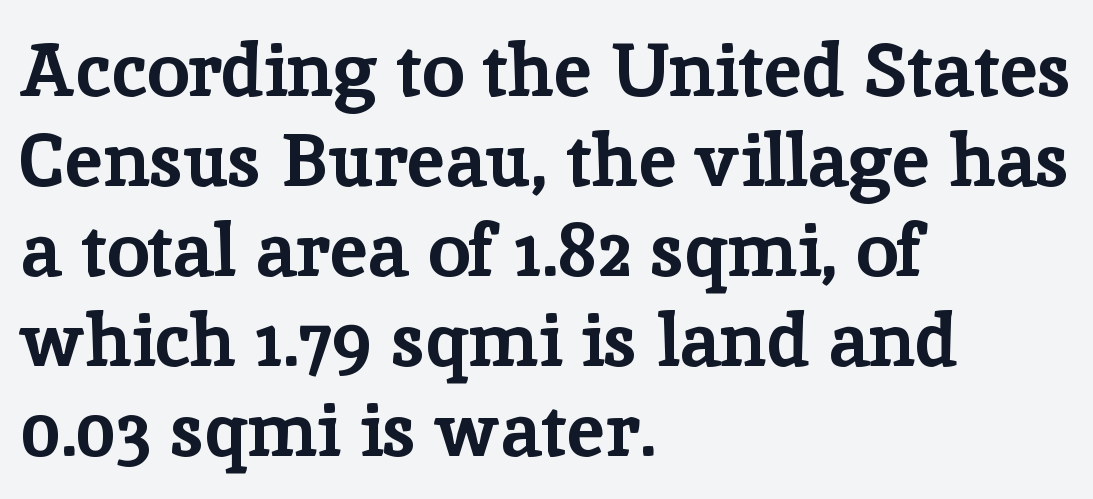
The image shows 75 px bold serif type, upright; set left-aligned, line spacing 1.2x, normal letter spacing, not underlined; low stroke contrast and a medium x-height.
